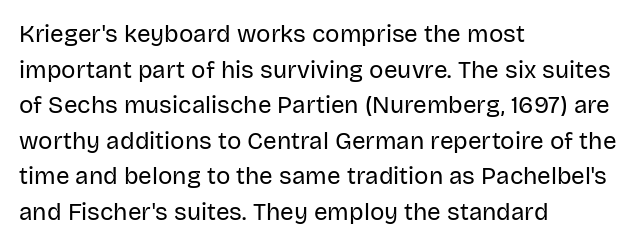
{"italic": "no", "bold": "no", "underline": "no", "align": "left", "line_spacing": "normal", "line_spacing_ratio": 1.48, "letter_spacing": "normal", "letter_spacing_em": 0.0, "glyph_px": 24}
